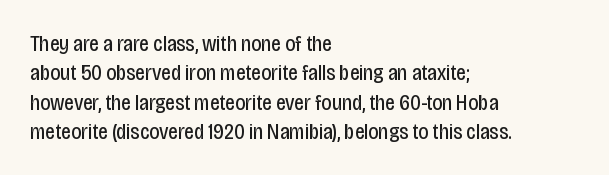
Q: Is the text bold? A: No.
Q: Is the text italic (slanted)? A: No, it is upright.
Q: Is the text underlined? A: No.
Q: How is the paragraph aligned? A: Left-aligned.
Q: Is the spacing between letters normal or unusually wide? A: Normal.
Q: Is the spacing between lines tight, normal or loose? A: Normal.
